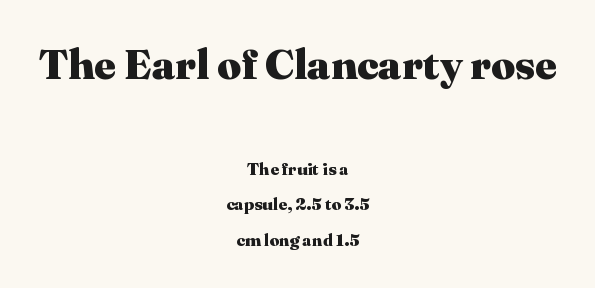
The setting favours the middle, as headings and verse often do. Character size in the leading block exceeds that of the trailing block. The gap between lines stays unmarked. Small tapered or slab feet sit at the stroke ends, so this counts as serif. The rendering uses natural spacing where letterforms have individual widths. There is no visible air inserted between adjacent glyphs.
